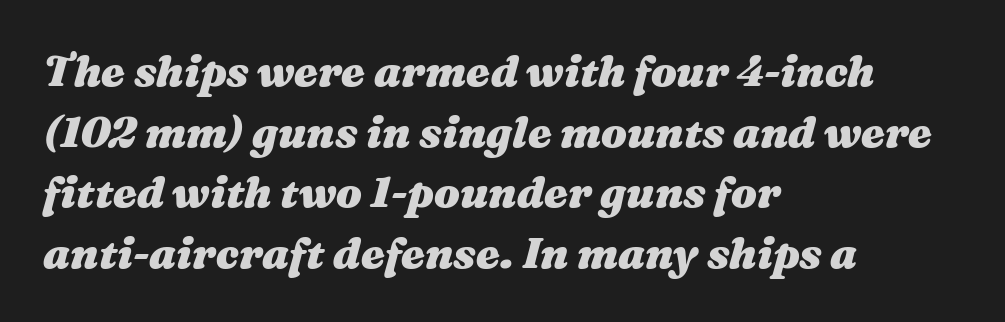
Glyph-to-glyph distance matches everyday printed text. The block of text has a typical density, with ordinary space between rows. Each glyph is drawn with heavy, bold strokes. This rendering uses left alignment, leaving the right contour irregular.
